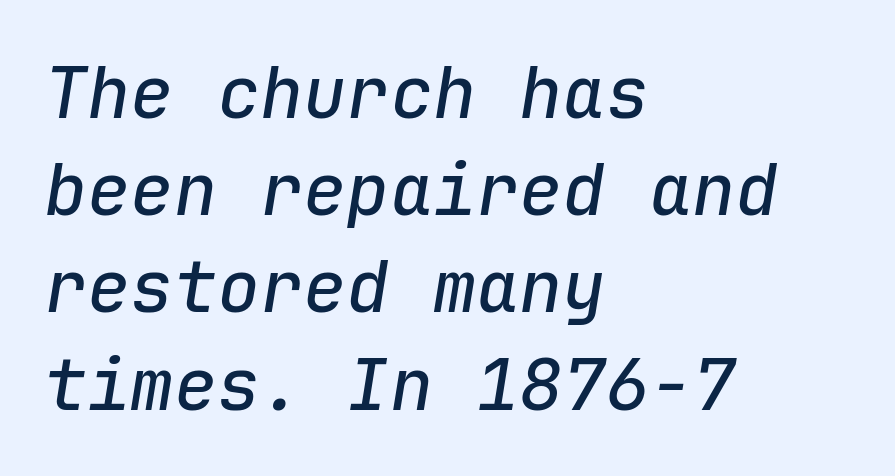
{"italic": "yes", "lean": "right", "slant_degrees": 9, "width": "normal", "stroke_contrast": "low", "x_height": "medium", "monospaced": "yes", "underline": "no", "align": "left", "line_spacing": "normal", "line_spacing_ratio": 1.35, "letter_spacing": "normal", "letter_spacing_em": 0.0, "glyph_px": 72}
